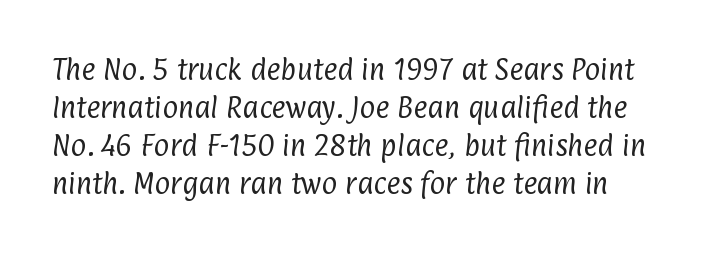
Letters rest on an invisible, unmarked baseline. How are the letters spaced? Ordinarily, with no added tracking. The weight tops out at a normal text grade. The rows are spaced the way most documents space them.
